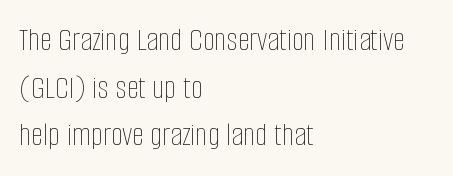
The line-height multiplier appears to be the usual default. Letter spacing: default. The rendering uses natural spacing where letterforms have individual widths. A bare baseline throughout the passage. Heaviness? Minimal to ordinary, like unemphasized prose. This is the regular roman posture of the typeface.
